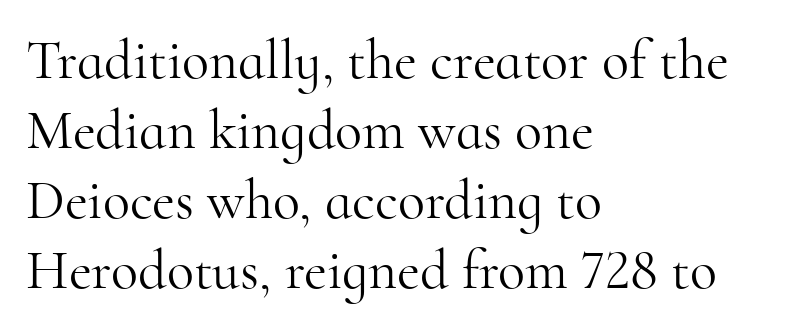
Q: Is the text bold? A: No.
Q: Is the text italic (slanted)? A: No, it is upright.
Q: Is the typeface a serif or a sans-serif typeface? A: Serif.
Q: Is the text underlined? A: No.
Q: How is the paragraph aligned? A: Left-aligned.
Q: Is the spacing between letters normal or unusually wide? A: Normal.
Q: Is the spacing between lines tight, normal or loose? A: Normal.
Q: Width (condensed, normal, or wide)? A: Normal.
Q: Stroke contrast? A: High.
Q: x-height? A: Small.
Q: Monospaced? A: No.
